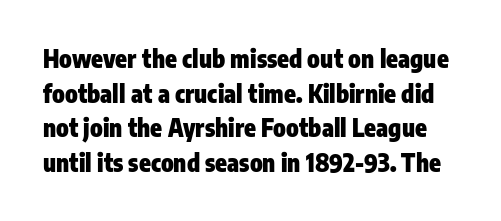
{"italic": "no", "bold": "yes", "underline": "no", "line_spacing": "normal", "line_spacing_ratio": 1.44, "letter_spacing": "normal", "letter_spacing_em": 0.0, "glyph_px": 24}
